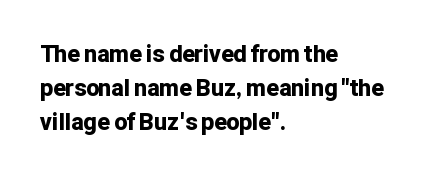
{"italic": "no", "bold": "yes", "underline": "no", "align": "left", "line_spacing": "normal", "line_spacing_ratio": 1.47, "letter_spacing": "normal", "letter_spacing_em": 0.0, "glyph_px": 23}
